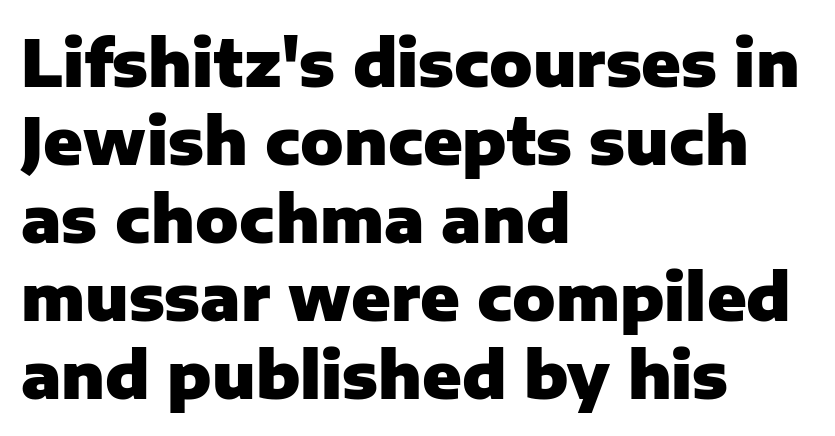
Q: Is the text bold? A: Yes.
Q: Is the text italic (slanted)? A: No, it is upright.
Q: Is the typeface a serif or a sans-serif typeface? A: Sans-serif.
Q: Is the text underlined? A: No.
Q: How is the paragraph aligned? A: Left-aligned.
Q: Is the spacing between letters normal or unusually wide? A: Normal.
Q: Width (condensed, normal, or wide)? A: Normal.
Q: Stroke contrast? A: Low.
Q: x-height? A: Medium.
Q: Monospaced? A: No.
